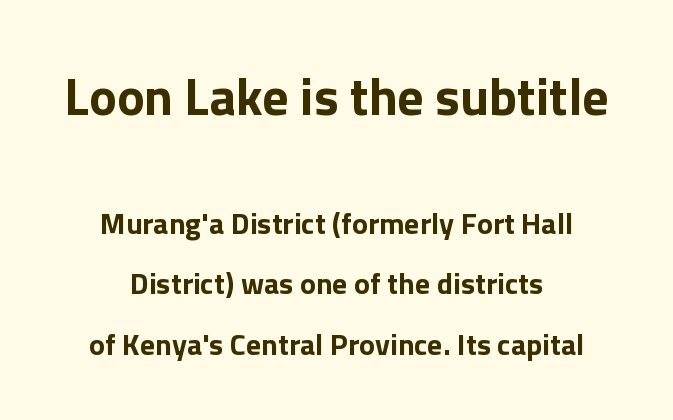
Q: Is the text italic (slanted)? A: No, it is upright.
Q: Is the typeface a serif or a sans-serif typeface? A: Sans-serif.
Q: Is the text underlined? A: No.
Q: How is the paragraph aligned? A: Centered.
Q: Is the spacing between letters normal or unusually wide? A: Normal.
Q: Is the spacing between lines tight, normal or loose? A: Loose.
Q: Which block of text is set in a larger size, the first (top) or the second (bottom)? A: The first (top) one.
Q: Width (condensed, normal, or wide)? A: Normal.
Q: Stroke contrast? A: Low.
Q: x-height? A: Medium.
Q: Monospaced? A: No.
